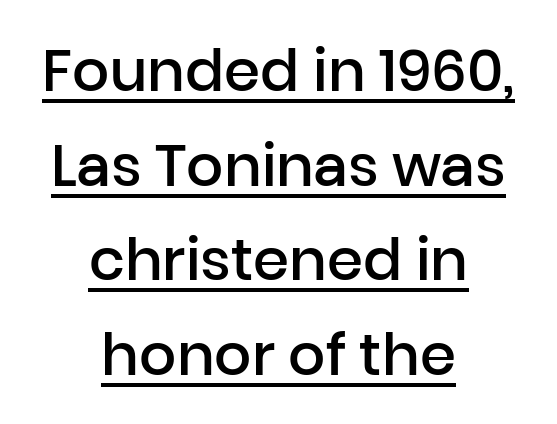
Character widths vary here, with narrow letters taking less room than wide ones. The sample has been set in demibold, a notch under bold. Does the leading feel generous? No, just average. Glyph-to-glyph distance matches everyday printed text. The typesetter chose a symmetrical, centered arrangement here.
